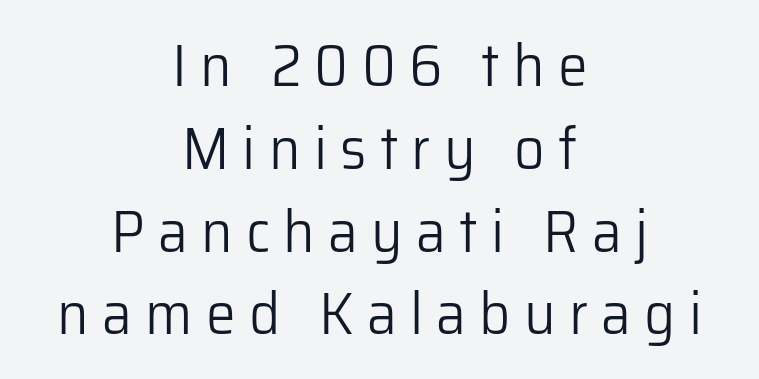
Just letters on the line, the space beneath them empty. Weight: not bold — regular or lighter. Type style note: lacks serifs. Quick note: not italic, upright. A typesetter would call this proportional, since set widths differ per character. Glyph-to-glyph distance is far greater than everyday printed text.
